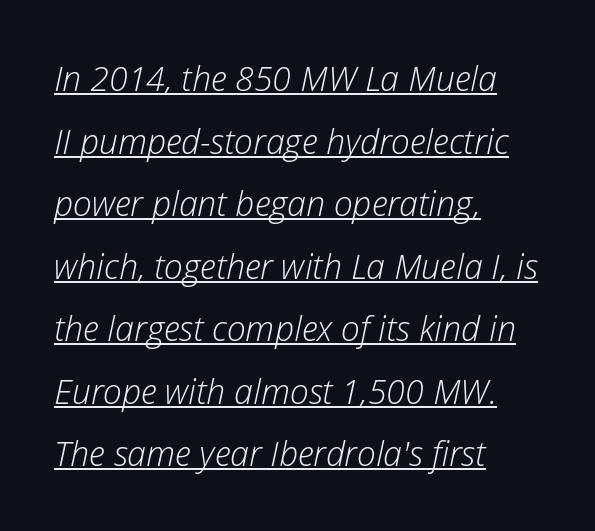
Honestly, the underline is the first thing you notice here. Is the block centered? No — it sits flush against the left margin. Tall strokes in this sample are angled rather than plumb. Stroke mass is kept to a normal reading level or below.
